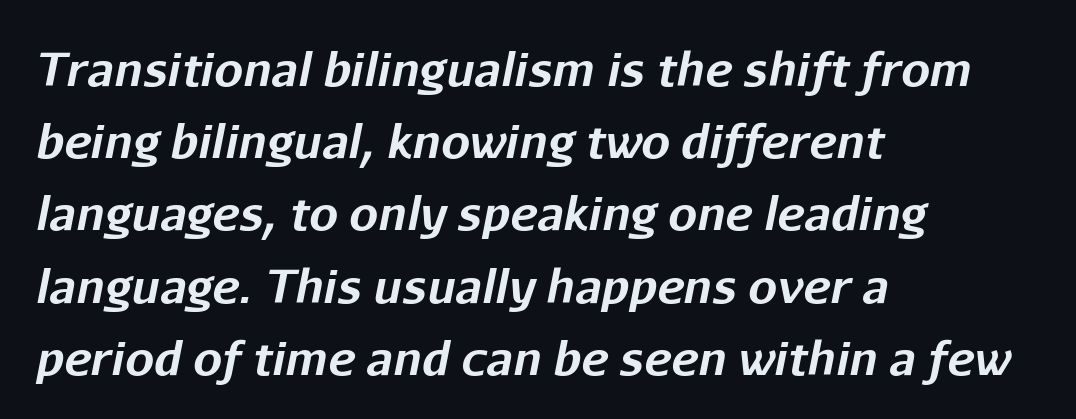
The passage shown leans; its letterforms are oblique. Character widths vary here, with narrow letters taking less room than wide ones. The area under the type is left untouched. If you measured baseline to baseline, you'd find a middling distance.
